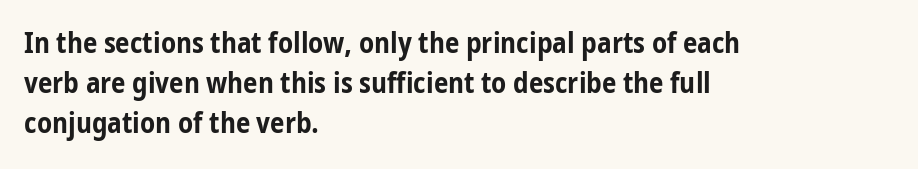
{"serif": "no", "italic": "no", "bold": "yes", "weight": "bold", "width": "condensed", "stroke_contrast": "low", "x_height": "medium", "monospaced": "no", "underline": "no", "align": "left", "line_spacing": "normal", "line_spacing_ratio": 1.38, "letter_spacing": "normal", "letter_spacing_em": 0.0, "glyph_px": 29}
